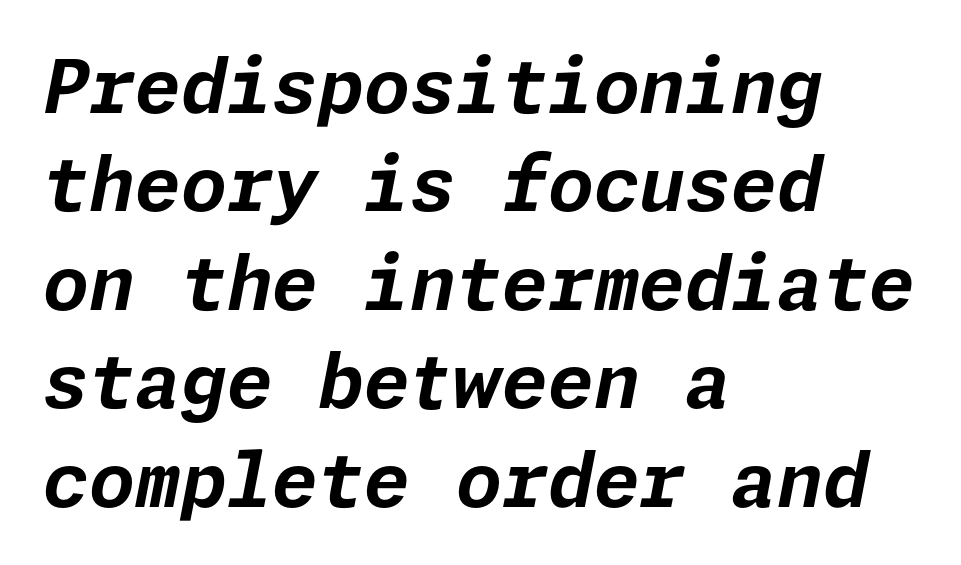
Honestly, the row spacing looks completely unremarkable. Does the lettering tilt? It does — this is italic. The tracking reads as untouched default to a designer's eye. Short and long lines alike share a common starting point at left. Thick stems and heavy bowls — unmistakably bold.
